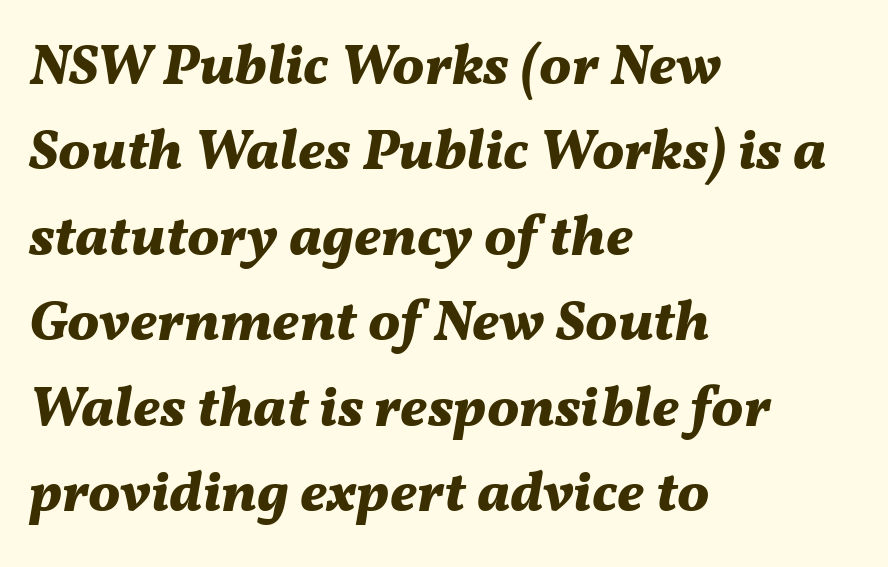
The passage shown is typed in a proportional face where columns would drift. Reading down the block, your eye returns to a fixed left position each line. The words here are not underlined. What weight is shown? A full bold with thick strokes. This is oblique type, the kind used for emphasis or titles. These lines sit exactly where default settings would place them.
